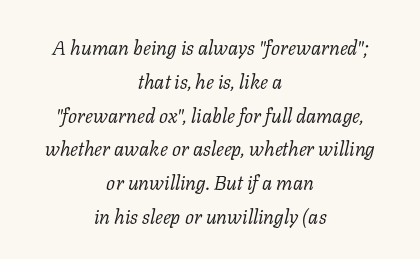
{"italic": "yes", "lean": "right", "slant_degrees": 11, "bold": "no", "underline": "no", "align": "center", "line_spacing": "normal", "line_spacing_ratio": 1.69, "letter_spacing": "normal", "letter_spacing_em": 0.0, "glyph_px": 20}
